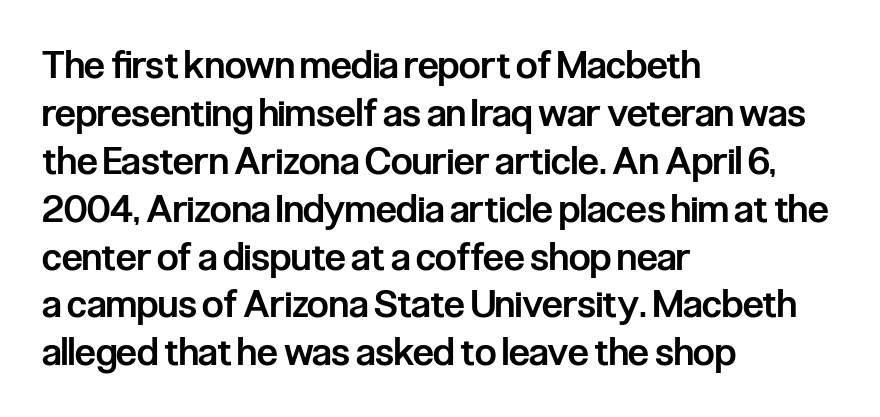
The image shows 38 px semibold, condensed sans-serif type, upright; set left-aligned, normal line spacing (1.26x), normal letter spacing, not underlined; low stroke contrast and a medium x-height.
